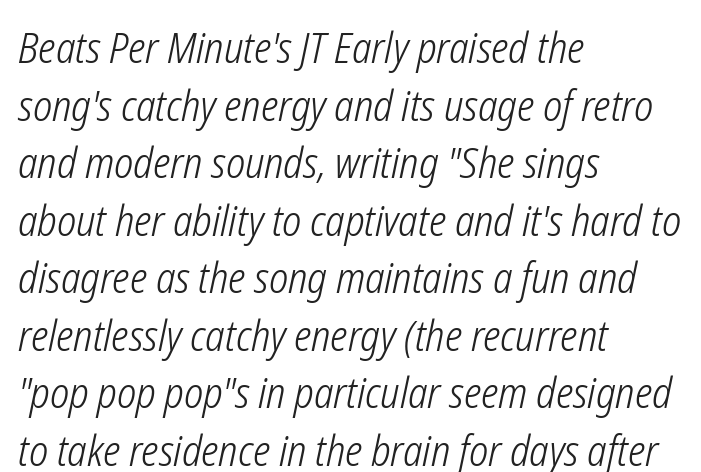
Weight: not bold — regular or lighter. The lines in this sample share a left origin and differ only in where they stop. A typesetter would call this proportional, since set widths differ per character. Words appear dense and cohesive because spacing is normal. A bare baseline throughout the passage. Observe the lean: these are italic letterforms.
